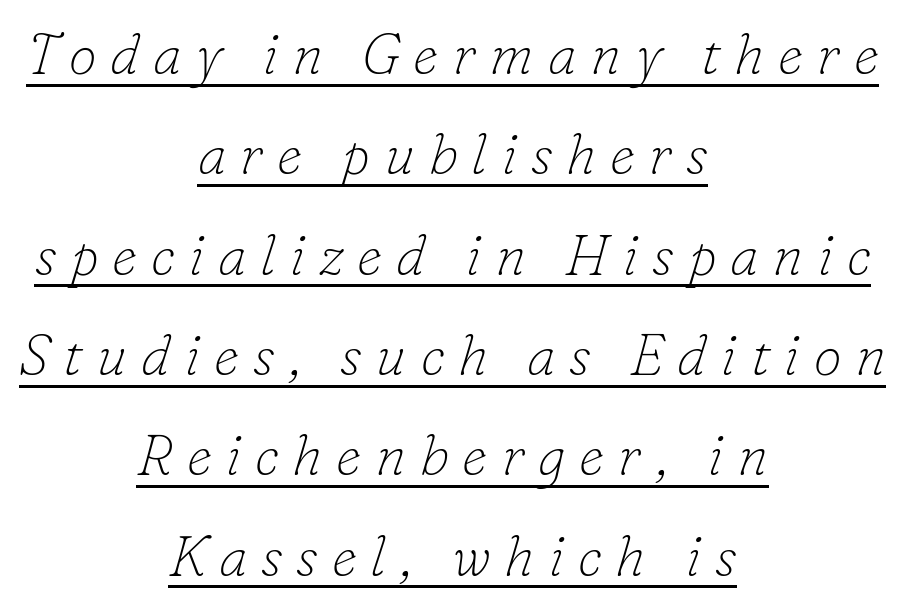
A centered setting, common on invitations and titles, is used for this passage. These lines were composed using italics. The sample's only ornament is a line tracing under the words. Examine the stroke ends and you'll spot serifs. No letter is thick-stroked: the sample isn't bold.
